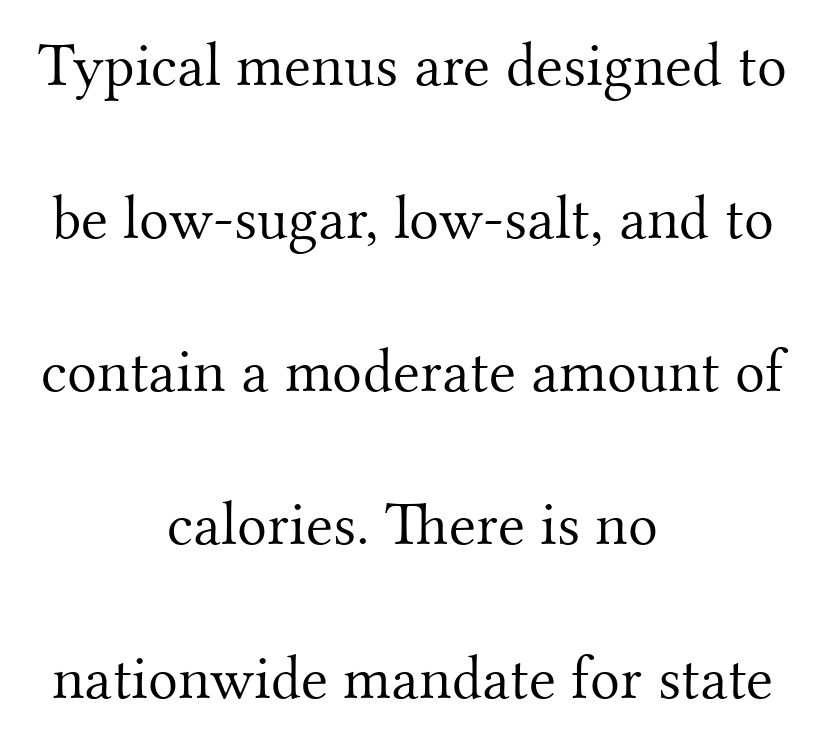
Widely set lines give the paragraph a tall, airy silhouette. In terms of letterform style, serifs are clearly present. Does the copy run flush right? No — it is centered line by line. The passage shown is not bold in any degree. Students, note that the glyphs here touch the page at normal intervals. Plain, unruled lines of type.
